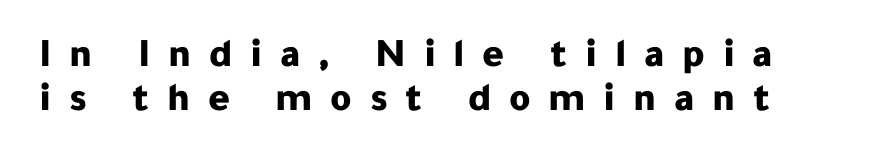
Q: Is the text bold? A: Yes.
Q: Is the text italic (slanted)? A: No, it is upright.
Q: Is the typeface a serif or a sans-serif typeface? A: Sans-serif.
Q: Is the text underlined? A: No.
Q: Is the spacing between letters normal or unusually wide? A: Unusually wide.
Q: Is the spacing between lines tight, normal or loose? A: Tight.
Q: Width (condensed, normal, or wide)? A: Normal.
Q: Stroke contrast? A: Low.
Q: x-height? A: Medium.
Q: Monospaced? A: No.
